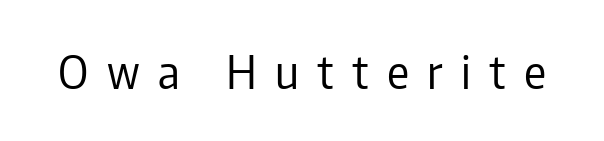
Heft: none added — not bold. Check where the strokes stop: nothing finishes them off — pure sans. Upright lettering throughout. Has an underline been added? It has not. You could not count columns in this text — the font is proportionally spaced.
